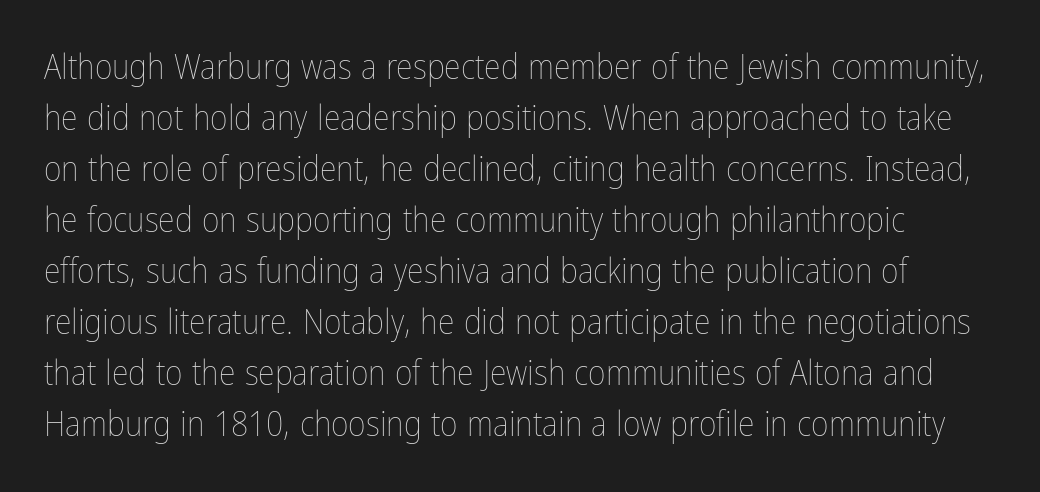
Q: Is the text bold? A: No.
Q: Is the text italic (slanted)? A: No, it is upright.
Q: Is the text underlined? A: No.
Q: Is the spacing between letters normal or unusually wide? A: Normal.
Q: Is the spacing between lines tight, normal or loose? A: Normal.
Q: Width (condensed, normal, or wide)? A: Condensed.
Q: Stroke contrast? A: Low.
Q: x-height? A: Medium.
Q: Monospaced? A: No.
